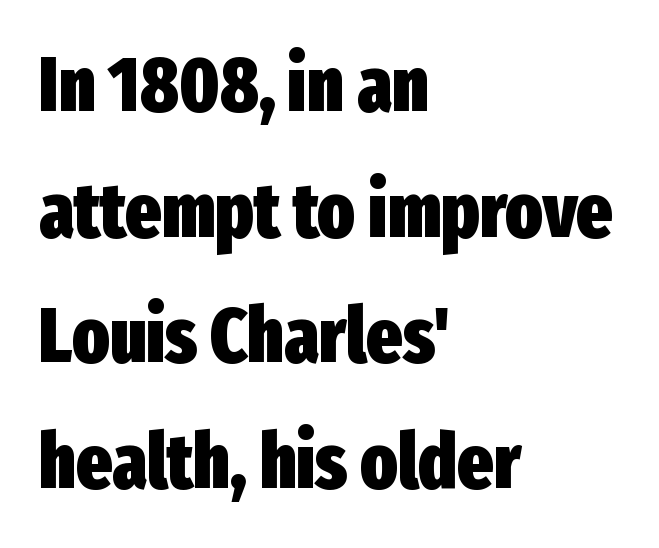
{"serif": "no", "italic": "no", "bold": "yes", "weight": "heavy", "width": "condensed", "stroke_contrast": "low", "x_height": "medium", "monospaced": "no", "underline": "no", "align": "left", "line_spacing": "normal", "line_spacing_ratio": 1.63, "letter_spacing": "normal", "letter_spacing_em": 0.0, "glyph_px": 77}
